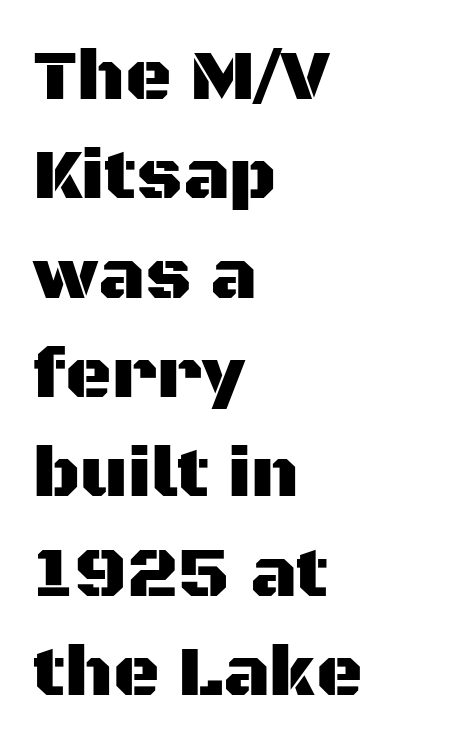
This rendering leaves character spacing at its baseline value. Type without underlining. Are there feet on the stems? There aren't — it's a sans. Horizontal alignment here is leftward, the default for most running prose. A typesetter would mark this as roman, not italic.
